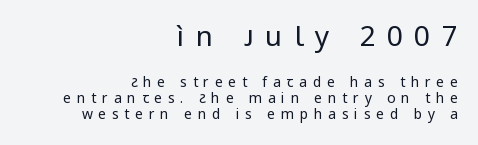
{"serif": "no", "italic": "no", "bold": "no", "weight": "regular", "width": "normal", "stroke_contrast": "low", "x_height": "medium", "monospaced": "no", "underline": "no", "align": "right", "line_spacing": "tight", "line_spacing_ratio": 1.13, "letter_spacing": "wide", "letter_spacing_em": 0.41, "larger_block": "first", "size_ratio": 2.0, "glyph_px": 28}
